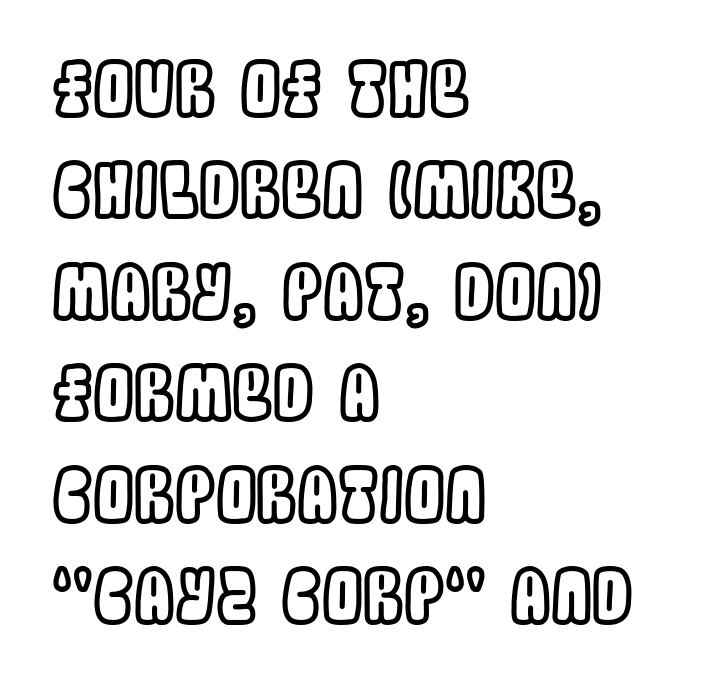
Q: Is the text italic (slanted)? A: No, it is upright.
Q: Is the text underlined? A: No.
Q: How is the paragraph aligned? A: Left-aligned.
Q: Is the spacing between letters normal or unusually wide? A: Normal.
Q: Is the spacing between lines tight, normal or loose? A: Normal.
Q: Width (condensed, normal, or wide)? A: Condensed.
Q: x-height? A: Large.
Q: Monospaced? A: No.
